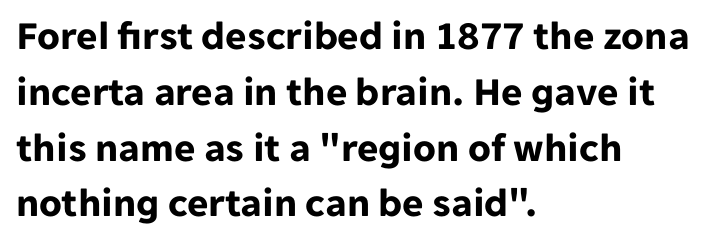
The strip under each line holds only bare page. When letters stand straight like this, we call the style roman or upright. Line beginnings align vertically; line endings do not. These lines sit exactly where default settings would place them. Short note: letters normally spaced.
